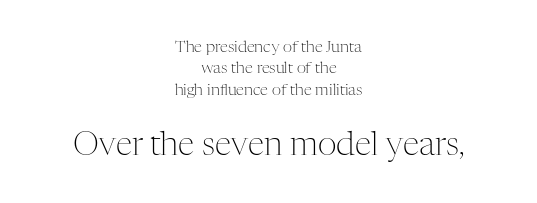
The passage shown is not underscored anywhere. Ascenders rise straight up at ninety degrees. Larger block? The one below; the one above is distinctly smaller. In terms of letterspacing, this is plain default setting. Which margin do the lines hug? Neither — every line sits in the middle. This sample keeps an unexceptional amount of space between lines.
